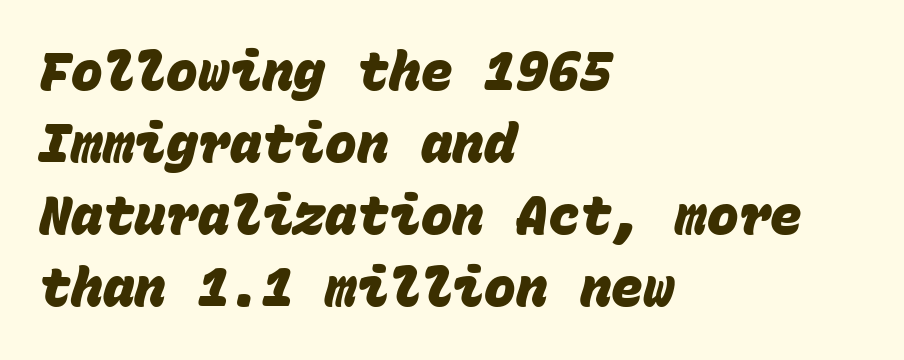
{"serif": "no", "bold": "yes", "weight": "heavy", "width": "normal", "stroke_contrast": "low", "x_height": "large", "monospaced": "yes", "underline": "no", "align": "left", "line_spacing": "normal", "line_spacing_ratio": 1.36, "letter_spacing": "normal", "letter_spacing_em": 0.0, "glyph_px": 53}
